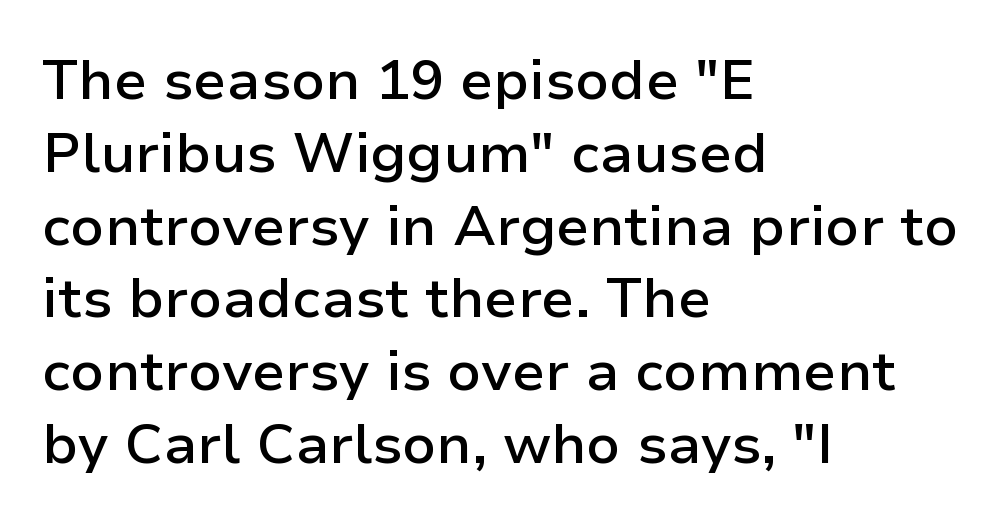
{"serif": "no", "italic": "no", "bold": "semi", "weight": "semibold", "width": "normal", "stroke_contrast": "low", "x_height": "medium", "monospaced": "no", "underline": "no", "align": "left", "line_spacing": "normal", "line_spacing_ratio": 1.3, "letter_spacing": "normal", "letter_spacing_em": 0.0, "glyph_px": 56}
